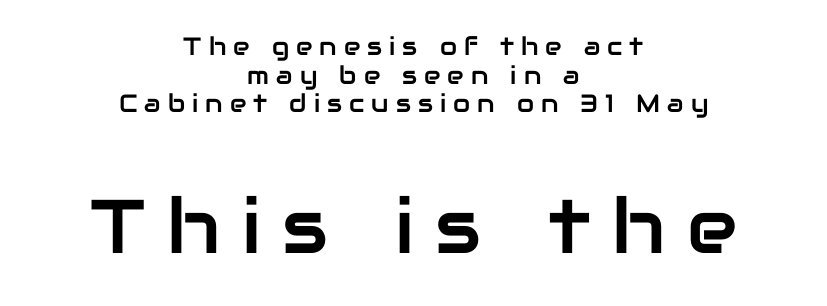
Q: Is the text italic (slanted)? A: No, it is upright.
Q: Is the typeface a serif or a sans-serif typeface? A: Sans-serif.
Q: Is the text underlined? A: No.
Q: How is the paragraph aligned? A: Centered.
Q: Is the spacing between letters normal or unusually wide? A: Unusually wide.
Q: Is the spacing between lines tight, normal or loose? A: Tight.
Q: Which block of text is set in a larger size, the first (top) or the second (bottom)? A: The second (bottom) one.
Q: Width (condensed, normal, or wide)? A: Normal.
Q: Stroke contrast? A: Low.
Q: x-height? A: Medium.
Q: Monospaced? A: No.
